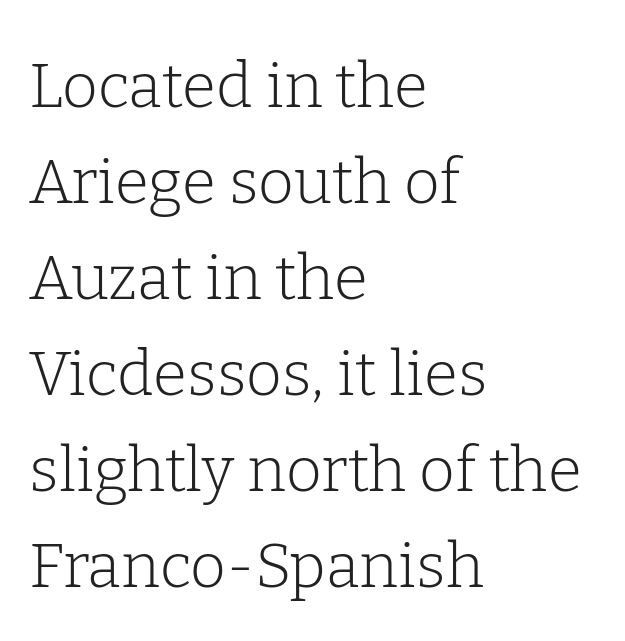
The image shows 62 px light serif type, upright; set left-aligned, normal line spacing (1.55x), normal letter spacing, not underlined; low stroke contrast and a medium x-height.
